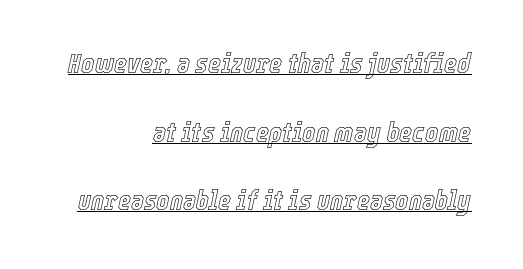
Q: Is the text italic (slanted)? A: Yes, it leans right by about 12 degrees.
Q: Is the text underlined? A: Yes.
Q: How is the paragraph aligned? A: Right-aligned.
Q: Is the spacing between letters normal or unusually wide? A: Normal.
Q: Is the spacing between lines tight, normal or loose? A: Loose.
Q: Width (condensed, normal, or wide)? A: Condensed.
Q: x-height? A: Medium.
Q: Monospaced? A: No.
